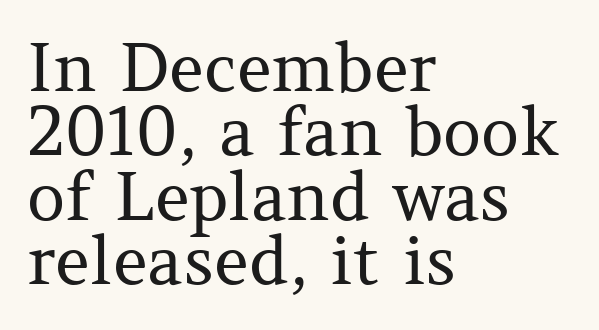
Tracking value appears to be zero — textbook default spacing. This rendering uses left alignment, leaving the right contour irregular. These lines huddle together more closely than default settings would place them. The specimen omits any rule beneath the text block's lines. This sample has the flowing, uneven cadence of proportional lettering. You can tell it's not italic because the verticals are truly vertical.
